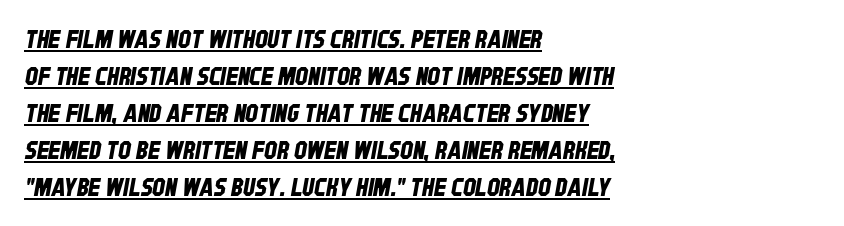
The image shows 25 px text type; set left-aligned, normal line spacing (1.48x), normal letter spacing, underlined.
